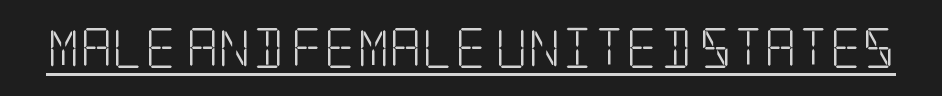
{"serif": "yes", "italic": "no", "bold": "no", "weight": "light", "width": "condensed", "stroke_contrast": "low", "x_height": "large", "underline": "yes", "letter_spacing": "normal", "letter_spacing_em": 0.0, "glyph_px": 40}
